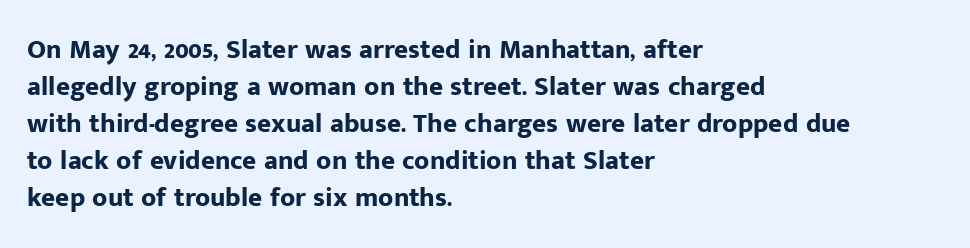
Q: Is the text bold? A: Yes.
Q: Is the text italic (slanted)? A: No, it is upright.
Q: Is the text underlined? A: No.
Q: How is the paragraph aligned? A: Left-aligned.
Q: Is the spacing between letters normal or unusually wide? A: Normal.
Q: Is the spacing between lines tight, normal or loose? A: Normal.
